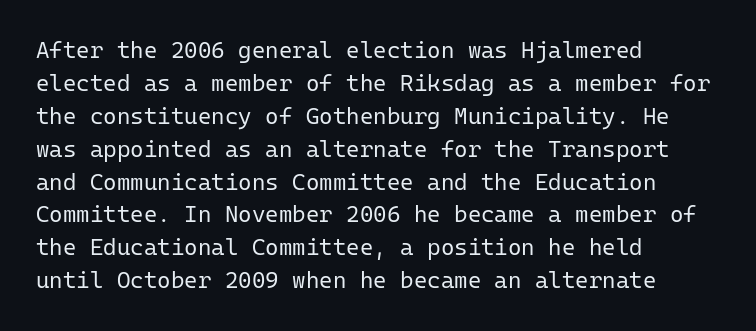
{"italic": "no", "bold": "no", "underline": "no", "align": "left", "line_spacing": "normal", "line_spacing_ratio": 1.43, "letter_spacing": "normal", "letter_spacing_em": 0.0, "glyph_px": 23}
